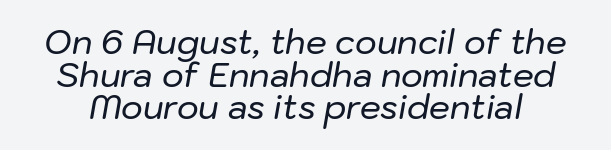
The image shows 33 px text type, italic (leaning right); set tight line spacing (0.99x), normal letter spacing, not underlined; low stroke contrast and a medium x-height.
